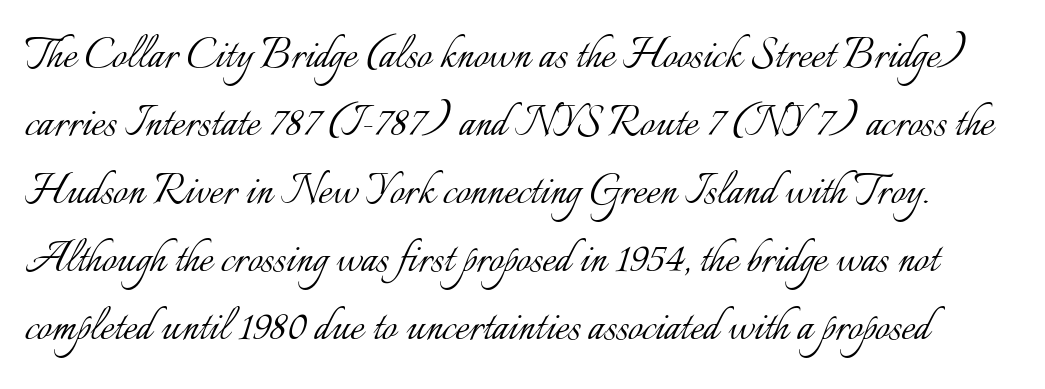
{"bold": "no", "weight": "light", "width": "normal", "stroke_contrast": "low", "x_height": "small", "monospaced": "no", "underline": "no", "line_spacing": "normal", "line_spacing_ratio": 1.31, "letter_spacing": "normal", "letter_spacing_em": 0.0, "glyph_px": 52}
